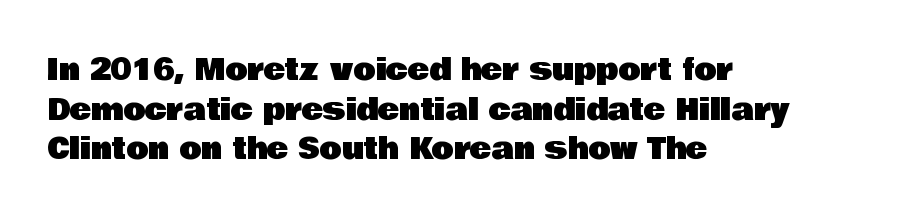
Q: Is the text italic (slanted)? A: No, it is upright.
Q: Is the typeface a serif or a sans-serif typeface? A: Sans-serif.
Q: Is the text underlined? A: No.
Q: How is the paragraph aligned? A: Left-aligned.
Q: Is the spacing between letters normal or unusually wide? A: Normal.
Q: Is the spacing between lines tight, normal or loose? A: Normal.
Q: Width (condensed, normal, or wide)? A: Normal.
Q: Stroke contrast? A: Low.
Q: x-height? A: Large.
Q: Monospaced? A: No.
